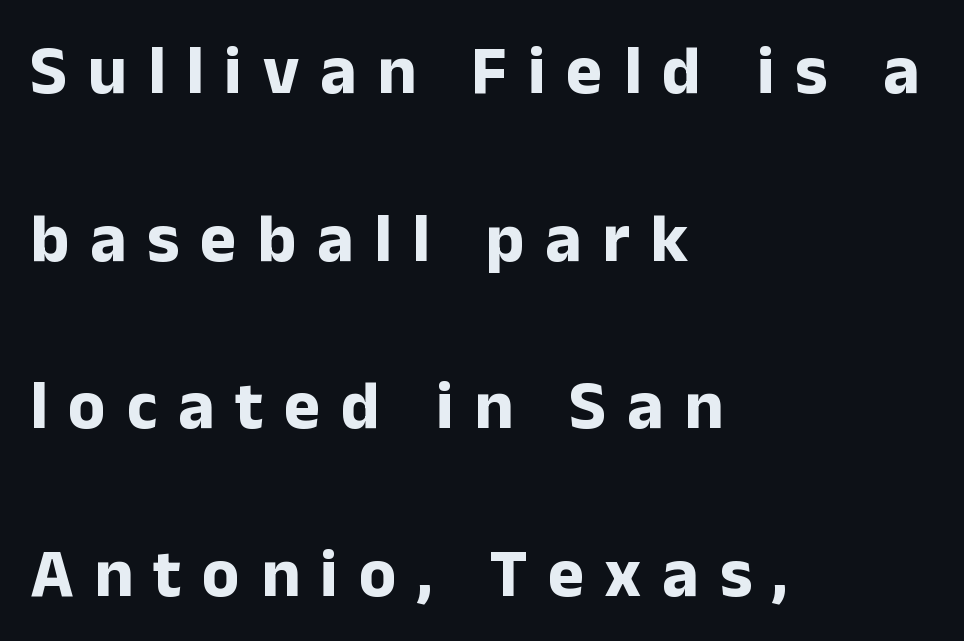
The image shows 69 px bold sans-serif type, upright; set left-aligned, loose line spacing (2.43x), unusually wide letter spacing (+0.3 em), not underlined; low stroke contrast and a medium x-height.
